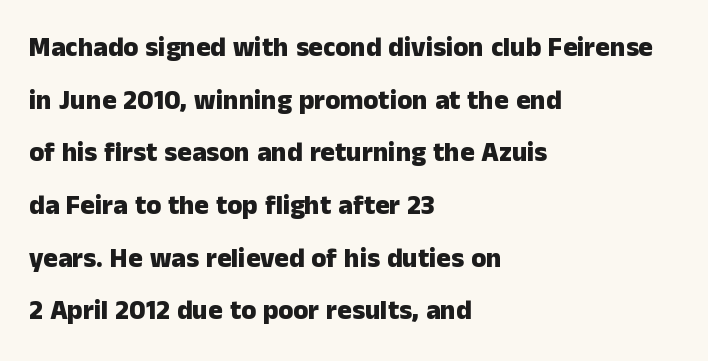
Q: Is the text bold? A: Yes.
Q: Is the text italic (slanted)? A: No, it is upright.
Q: Is the text underlined? A: No.
Q: How is the paragraph aligned? A: Left-aligned.
Q: Is the spacing between letters normal or unusually wide? A: Normal.
Q: Is the spacing between lines tight, normal or loose? A: Loose.
